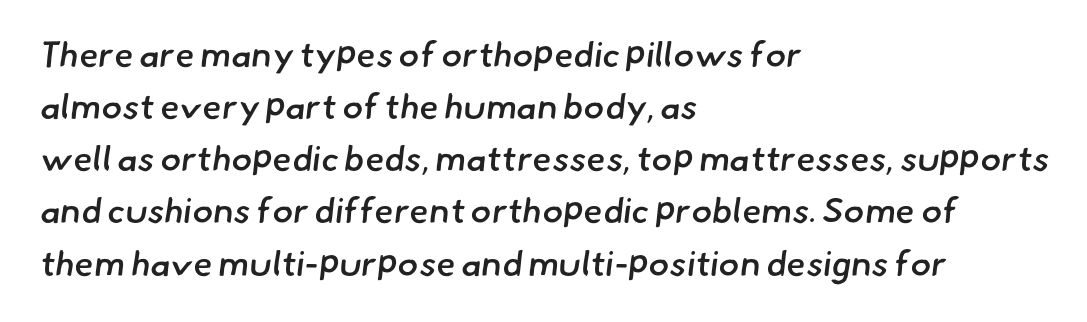
Q: Is the text bold? A: Semi-bold.
Q: Is the typeface a serif or a sans-serif typeface? A: Sans-serif.
Q: Is the text underlined? A: No.
Q: How is the paragraph aligned? A: Left-aligned.
Q: Is the spacing between letters normal or unusually wide? A: Normal.
Q: Is the spacing between lines tight, normal or loose? A: Normal.
Q: Width (condensed, normal, or wide)? A: Normal.
Q: Stroke contrast? A: Low.
Q: x-height? A: Small.
Q: Monospaced? A: No.
